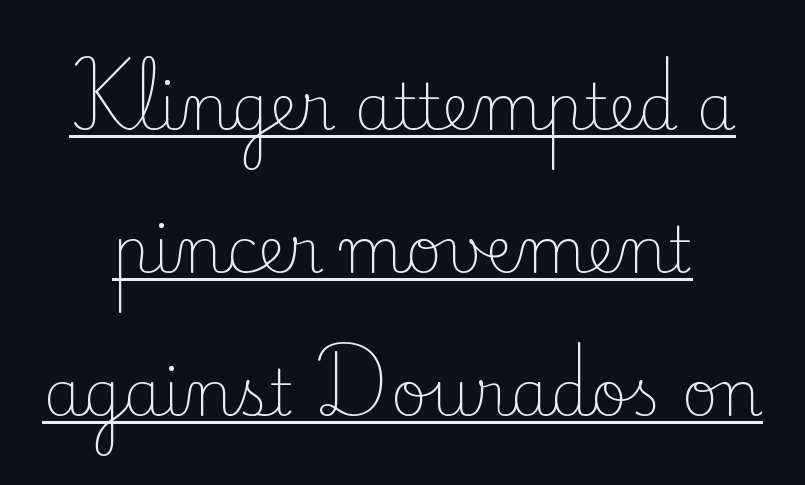
Q: Is the text bold? A: No.
Q: Is the text italic (slanted)? A: No, it is upright.
Q: Is the typeface a serif or a sans-serif typeface? A: Serif.
Q: Is the text underlined? A: Yes.
Q: Is the spacing between letters normal or unusually wide? A: Normal.
Q: Is the spacing between lines tight, normal or loose? A: Loose.
Q: Width (condensed, normal, or wide)? A: Normal.
Q: Stroke contrast? A: Low.
Q: x-height? A: Small.
Q: Monospaced? A: No.
